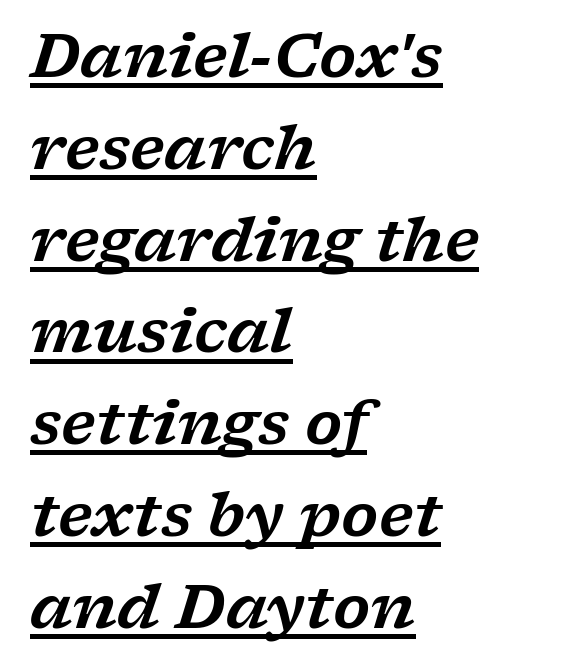
The image shows 60 px wide serif type, italic (leaning right); set left-aligned, normal line spacing (1.53x), normal letter spacing, underlined; low stroke contrast and a medium x-height.
